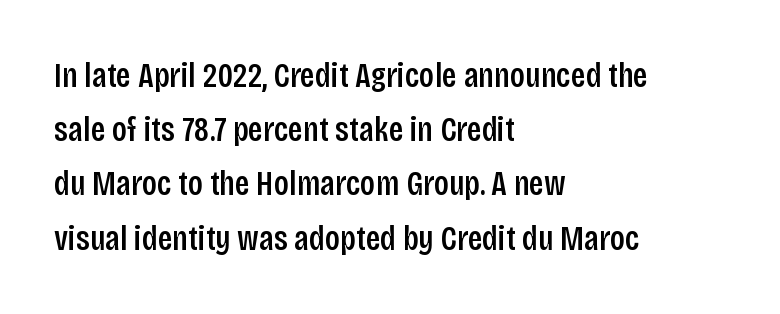
The image shows 35 px semibold, condensed sans-serif type, upright; set left-aligned, normal line spacing (1.55x), normal letter spacing, not underlined; low stroke contrast and a large x-height.
